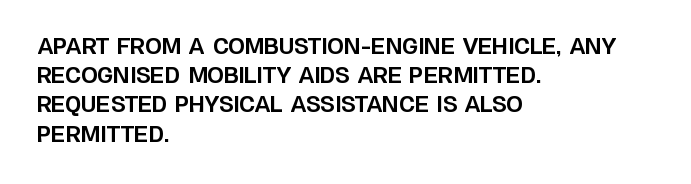
Q: Is the text bold? A: Yes.
Q: Is the text italic (slanted)? A: No, it is upright.
Q: Is the text underlined? A: No.
Q: How is the paragraph aligned? A: Left-aligned.
Q: Is the spacing between letters normal or unusually wide? A: Normal.
Q: Is the spacing between lines tight, normal or loose? A: Normal.
